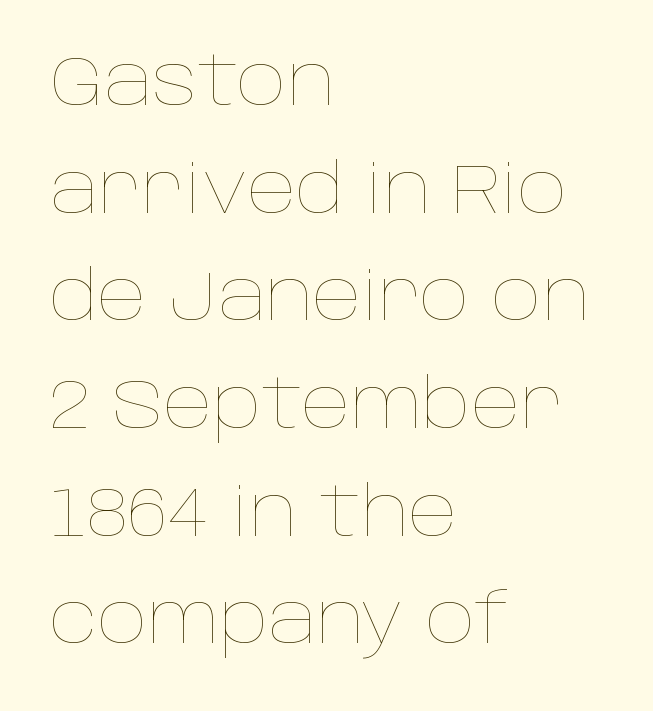
Line spacing here is normal. The area under the type is left untouched. The tracking reads as untouched default to a designer's eye. Proportional: the letters do not fall into vertical columns. The ragged edge is on the right, which tells us the setting is flush left.
